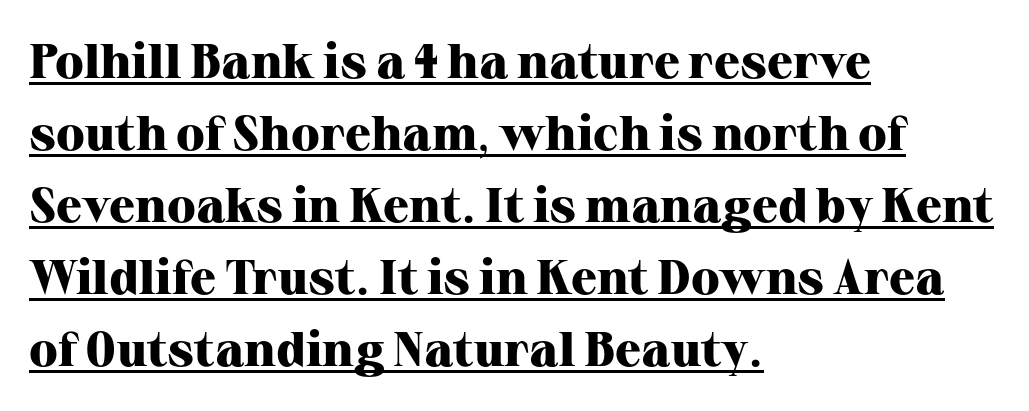
Line beginnings align vertically; line endings do not. The letters are bold, with thick, heavy strokes. To sum up the face: it has serifs. Nothing unusual about the tracking: characters are spaced as the font intends. No italicization has been applied; the sample stays upright.
